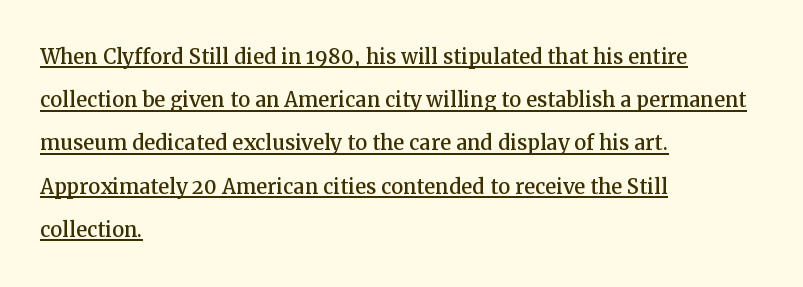
Interline gaps are of average width in this sample. Students, note that the glyphs here touch the page at normal intervals. Does the copy run flush right? No — it runs flush left. Posture: vertical. Descenders here cross a horizontal rule under the line.
